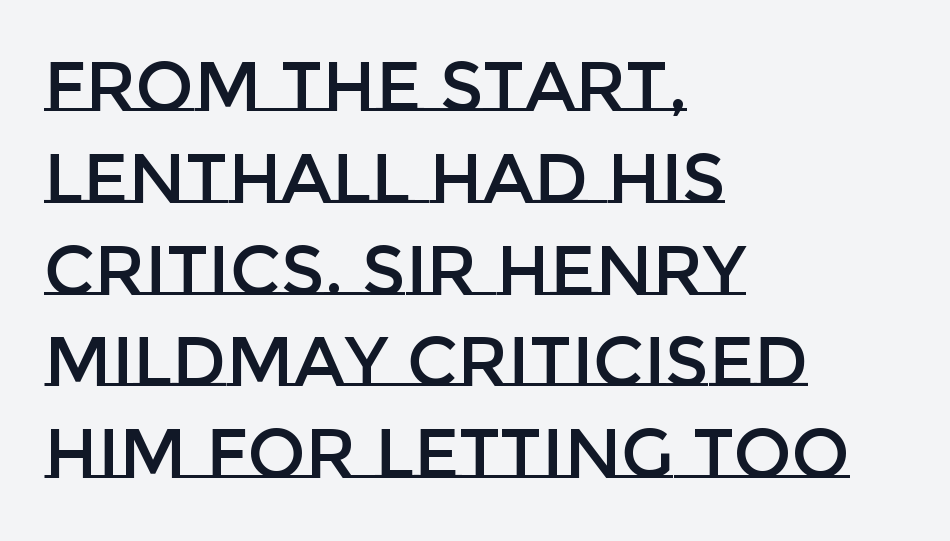
The baseline area is clear. Between one letter and the next there's only the usual sliver of space. Left-aligned paragraph, ragged on the right. Tall strokes in this sample are plumb rather than angled. Each letter keeps its own natural width here, so spacing adapts to shape.
